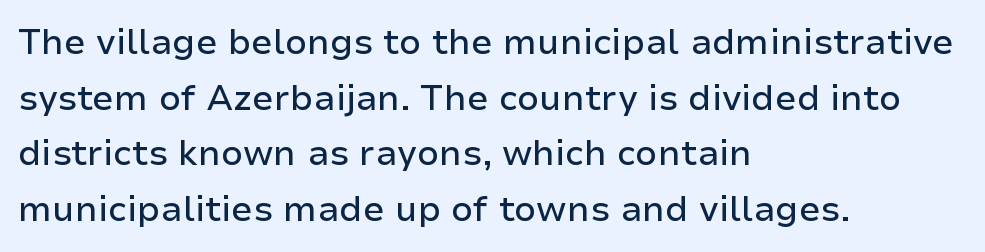
The image shows 35 px sans-serif type, upright; set left-aligned, normal line spacing (1.59x), normal letter spacing, not underlined; low stroke contrast and a medium x-height.
